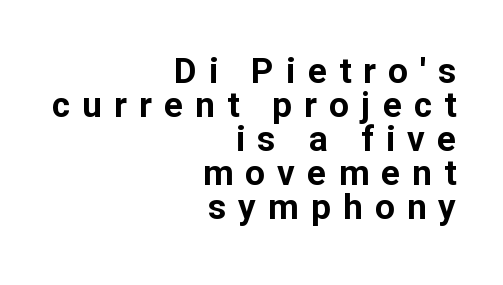
Q: Is the text bold? A: Yes.
Q: Is the text italic (slanted)? A: No, it is upright.
Q: Is the typeface a serif or a sans-serif typeface? A: Sans-serif.
Q: Is the text underlined? A: No.
Q: How is the paragraph aligned? A: Right-aligned.
Q: Is the spacing between letters normal or unusually wide? A: Unusually wide.
Q: Is the spacing between lines tight, normal or loose? A: Tight.
Q: Width (condensed, normal, or wide)? A: Normal.
Q: Stroke contrast? A: Low.
Q: x-height? A: Medium.
Q: Monospaced? A: No.
